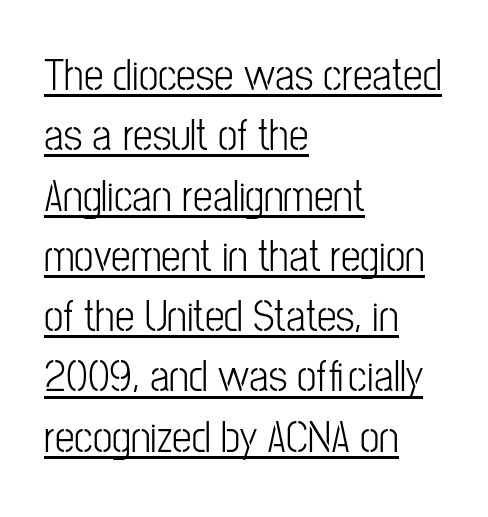
{"serif": "no", "italic": "no", "width": "condensed", "stroke_contrast": "low", "x_height": "medium", "monospaced": "no", "underline": "yes", "align": "left", "line_spacing": "normal", "line_spacing_ratio": 1.37, "letter_spacing": "normal", "letter_spacing_em": 0.0, "glyph_px": 44}
